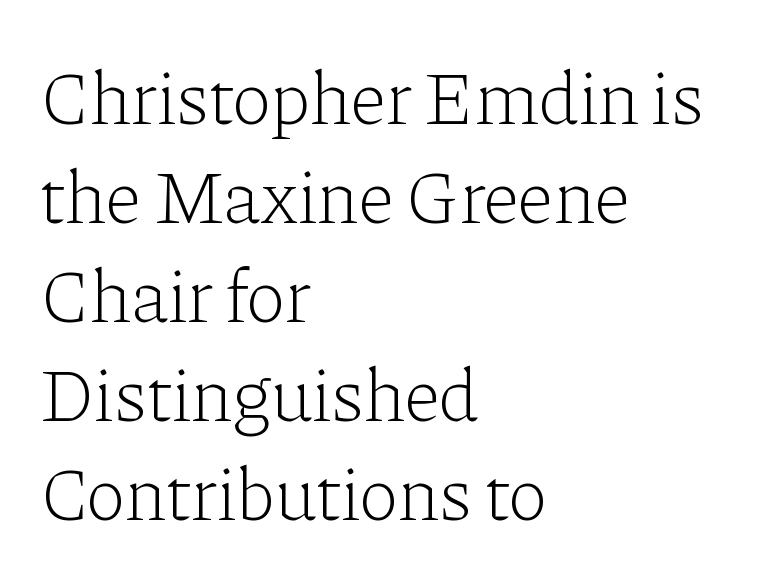
The leading is moderate, giving the passage an even texture. Caption: standard tracking, unaltered. This sample is left-justified, so line endings fall wherever the words run out. Old-style or modern, the face here clearly has serifs. Honestly, there is no underline to notice here at all.
